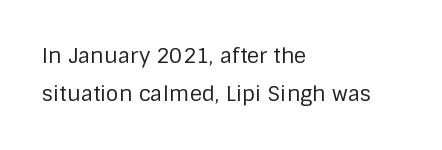
Words appear dense and cohesive because spacing is normal. This rendering features lettering with no underline. Think standard paragraph weight, or any step lighter than that. The paragraph shown leans on its left margin.
